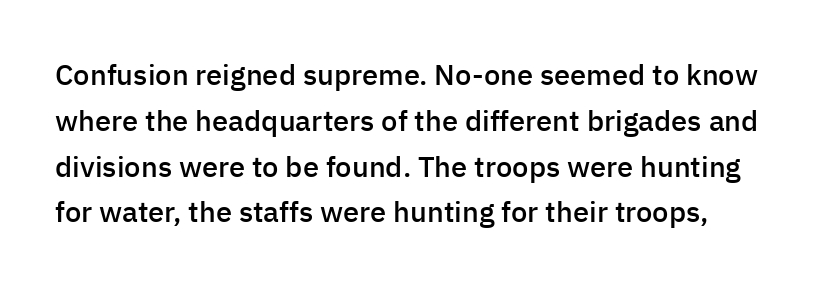
{"serif": "no", "italic": "no", "bold": "semi", "weight": "semibold", "width": "normal", "stroke_contrast": "low", "x_height": "medium", "monospaced": "no", "underline": "no", "line_spacing": "normal", "line_spacing_ratio": 1.58, "letter_spacing": "normal", "letter_spacing_em": 0.0, "glyph_px": 29}
